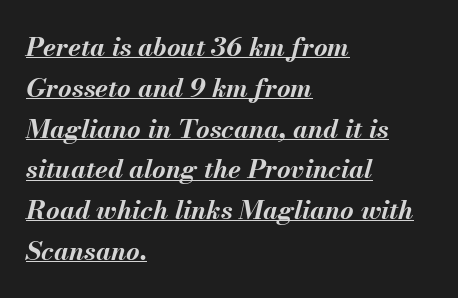
The image shows 26 px bold type, italic (leaning right); set left-aligned, normal line spacing (1.57x), normal letter spacing, underlined.
